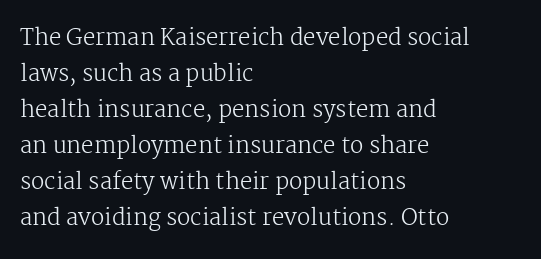
Q: Is the text bold? A: No.
Q: Is the text italic (slanted)? A: No, it is upright.
Q: Is the text underlined? A: No.
Q: How is the paragraph aligned? A: Left-aligned.
Q: Is the spacing between letters normal or unusually wide? A: Normal.
Q: Is the spacing between lines tight, normal or loose? A: Normal.
